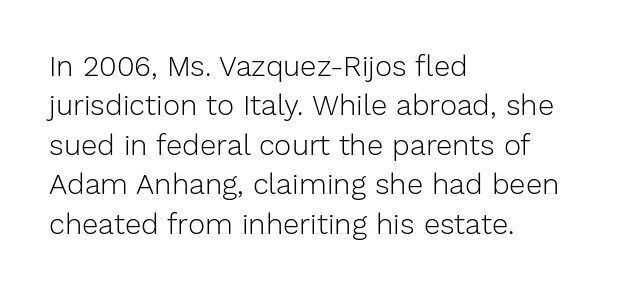
The image shows 29 px light sans-serif type, upright; set left-aligned, normal line spacing (1.36x), normal letter spacing, not underlined; low stroke contrast and a medium x-height.
